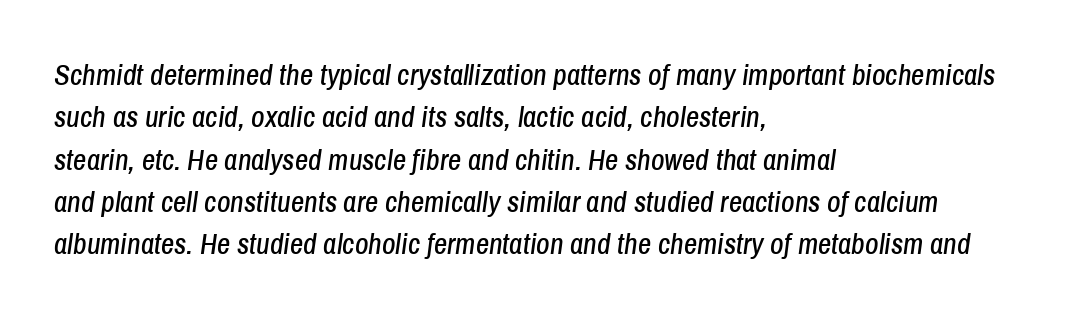
The lines sit at an ordinary, default distance from one another. Beneath every word, the page is bare. Is the type slanted? Yes — the strokes lean at a clear angle. Between one letter and the next there's only the usual sliver of space. Is this a fixed-width face? No — the glyphs have proportional, varying widths. A classic flush-left, rag-right setting is used for this passage.
